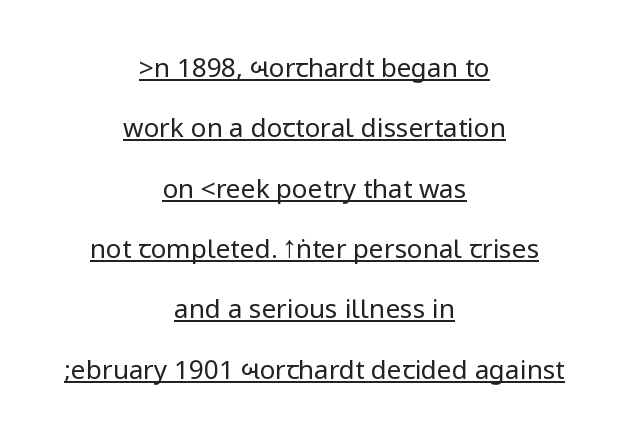
In CSS terms this would be text-align: center. The face looks like a standard text weight, possibly lighter. Leading is clearly above the norm, producing a sparse column. A roman cut, with each character standing at attention. You can see a thin bar hugging the bottom of the glyphs. Does extra space separate the letters? No, they use regular spacing.
